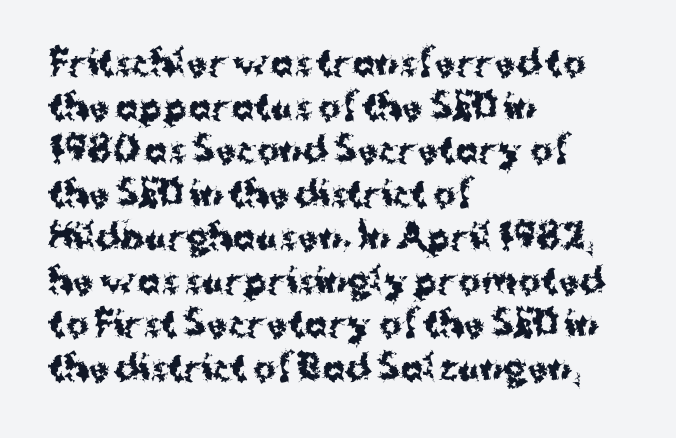
Q: Is the text bold? A: Yes.
Q: Is the text italic (slanted)? A: No, it is upright.
Q: Is the typeface a serif or a sans-serif typeface? A: Sans-serif.
Q: Is the text underlined? A: No.
Q: How is the paragraph aligned? A: Left-aligned.
Q: Is the spacing between letters normal or unusually wide? A: Normal.
Q: Is the spacing between lines tight, normal or loose? A: Normal.
Q: Width (condensed, normal, or wide)? A: Normal.
Q: Stroke contrast? A: Medium.
Q: x-height? A: Medium.
Q: Monospaced? A: No.
